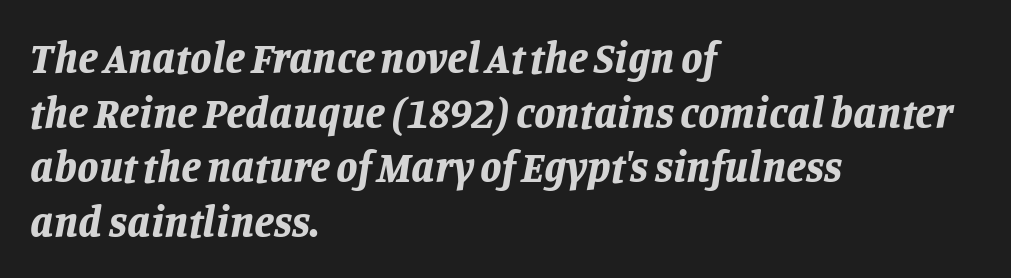
{"italic": "yes", "lean": "right", "slant_degrees": 11, "bold": "yes", "weight": "bold", "width": "normal", "stroke_contrast": "low", "x_height": "large", "monospaced": "no", "underline": "no", "align": "left", "line_spacing": "normal", "line_spacing_ratio": 1.27, "letter_spacing": "normal", "letter_spacing_em": 0.0, "glyph_px": 43}
